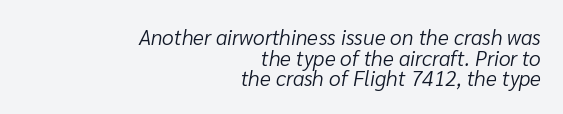
The image shows 21 px text type, italic (leaning right); set right-aligned, tight line spacing (0.98x), normal letter spacing, not underlined.
